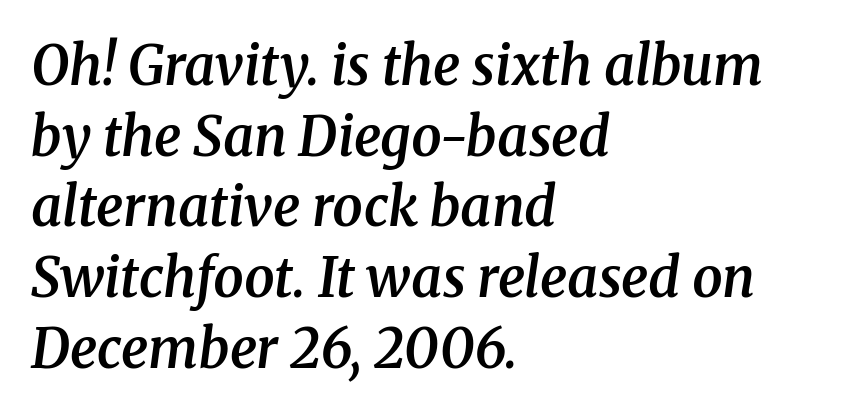
Does the type have serifs? Yes, each stem ends in a small foot. Glance below the letters and you will spot only blank space. Notice how descenders clear the ascenders below comfortably — that's standard leading. Quick note: italic. Looks like regular typesetting: each glyph gets only the width it needs. Set as a demibold, roughly 600 on the weight scale.
